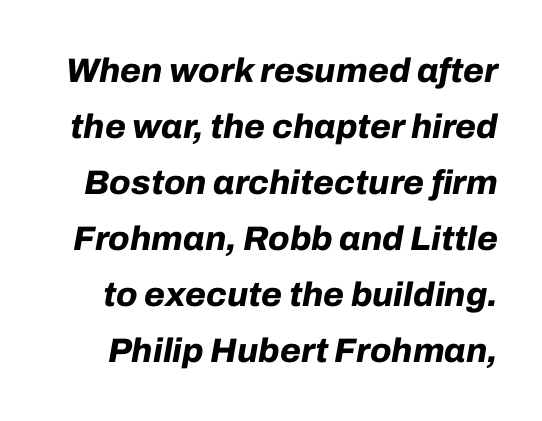
{"italic": "yes", "lean": "right", "slant_degrees": 10, "bold": "yes", "weight": "bold", "width": "normal", "stroke_contrast": "low", "x_height": "medium", "monospaced": "no", "underline": "no", "line_spacing": "normal", "line_spacing_ratio": 1.65, "letter_spacing": "normal", "letter_spacing_em": 0.0, "glyph_px": 34}
